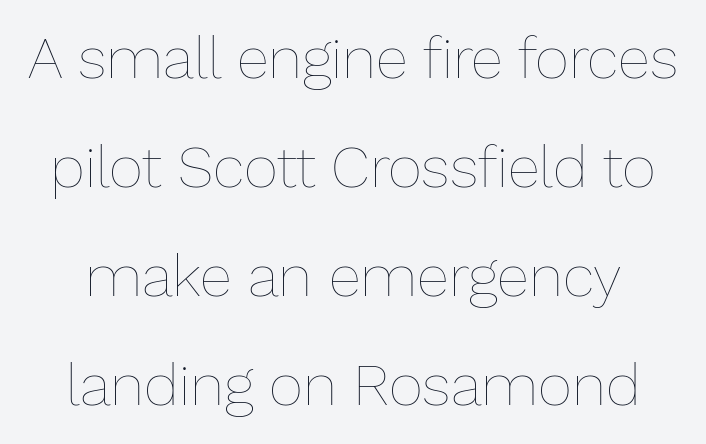
The image shows 59 px thin type, upright; set line spacing 1.85x, normal letter spacing, not underlined; low stroke contrast and a medium x-height.
